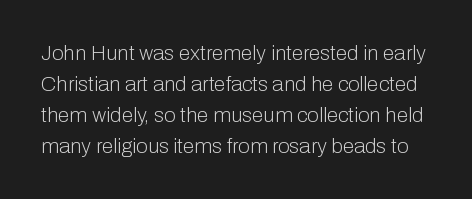
{"italic": "no", "bold": "no", "underline": "no", "line_spacing": "normal", "line_spacing_ratio": 1.47, "letter_spacing": "normal", "letter_spacing_em": 0.0, "glyph_px": 21}
